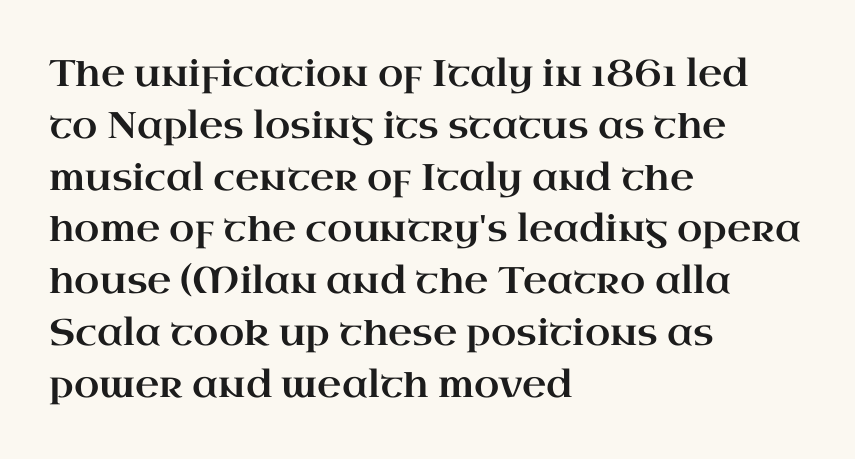
{"serif": "yes", "italic": "no", "width": "wide", "stroke_contrast": "high", "x_height": "small", "monospaced": "no", "underline": "no", "align": "left", "line_spacing": "normal", "line_spacing_ratio": 1.4, "letter_spacing": "normal", "letter_spacing_em": 0.0, "glyph_px": 37}
